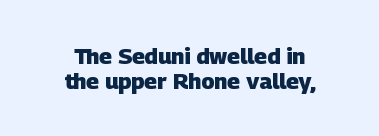
Each new line begins almost immediately beneath the previous one. Words appear dense and cohesive because spacing is normal. Check the space under the baseline: it is left empty. Stroke thickness is high; the sample reads as a true bold.
